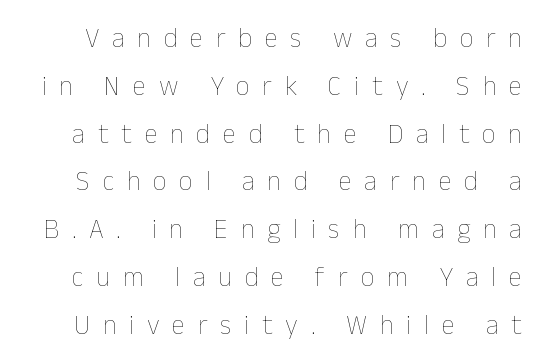
Any mark beneath the type? The region is blank. The weight tops out at a normal text grade. Spacing between characters has been opened up far beyond the box default. These lines were composed using upright roman letters.
